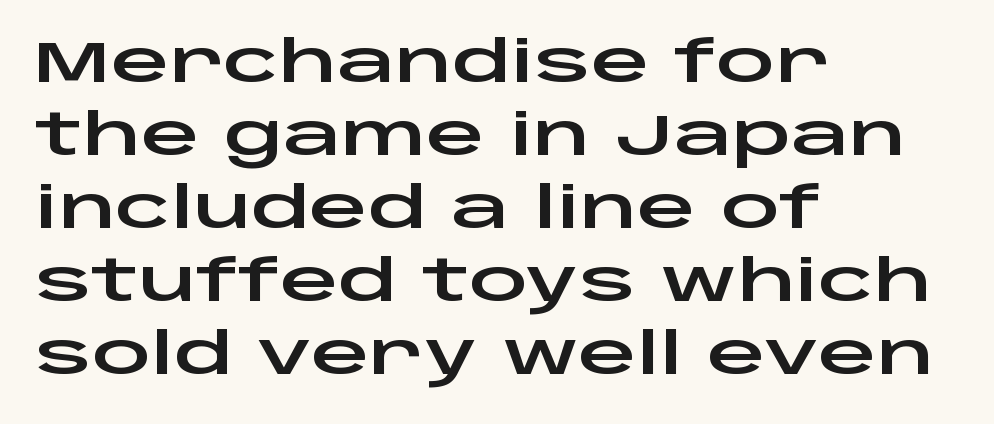
{"serif": "no", "italic": "no", "width": "wide", "stroke_contrast": "low", "x_height": "large", "monospaced": "no", "underline": "no", "align": "left", "line_spacing": "normal", "line_spacing_ratio": 1.26, "letter_spacing": "normal", "letter_spacing_em": 0.0, "glyph_px": 58}
